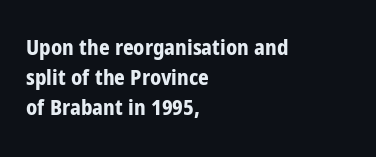
{"italic": "no", "bold": "yes", "underline": "no", "align": "left", "line_spacing": "normal", "line_spacing_ratio": 1.42, "letter_spacing": "normal", "letter_spacing_em": 0.0, "glyph_px": 21}
